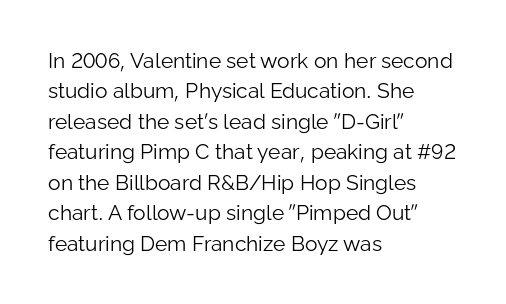
Q: Is the text bold? A: No.
Q: Is the text italic (slanted)? A: No, it is upright.
Q: Is the text underlined? A: No.
Q: How is the paragraph aligned? A: Left-aligned.
Q: Is the spacing between letters normal or unusually wide? A: Normal.
Q: Is the spacing between lines tight, normal or loose? A: Normal.
